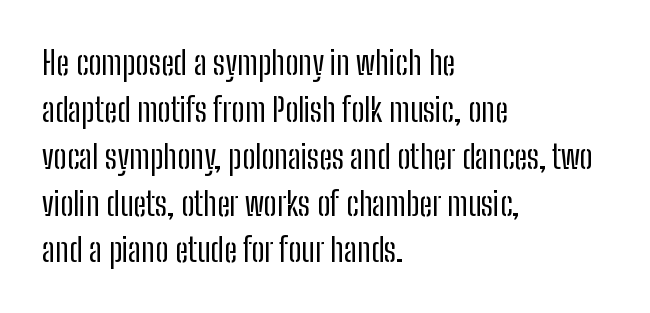
{"serif": "no", "italic": "no", "bold": "no", "weight": "regular", "width": "condensed", "stroke_contrast": "low", "x_height": "medium", "monospaced": "no", "underline": "no", "align": "left", "line_spacing": "normal", "line_spacing_ratio": 1.42, "letter_spacing": "normal", "letter_spacing_em": 0.0, "glyph_px": 33}
